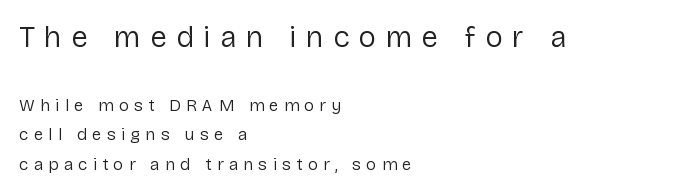
The image shows 30 px regular-weight sans-serif type, upright; set left-aligned, line spacing 1.73x, unusually wide letter spacing (+0.31 em), not underlined; the first (top) block is 1.76x larger; low stroke contrast and a medium x-height.
